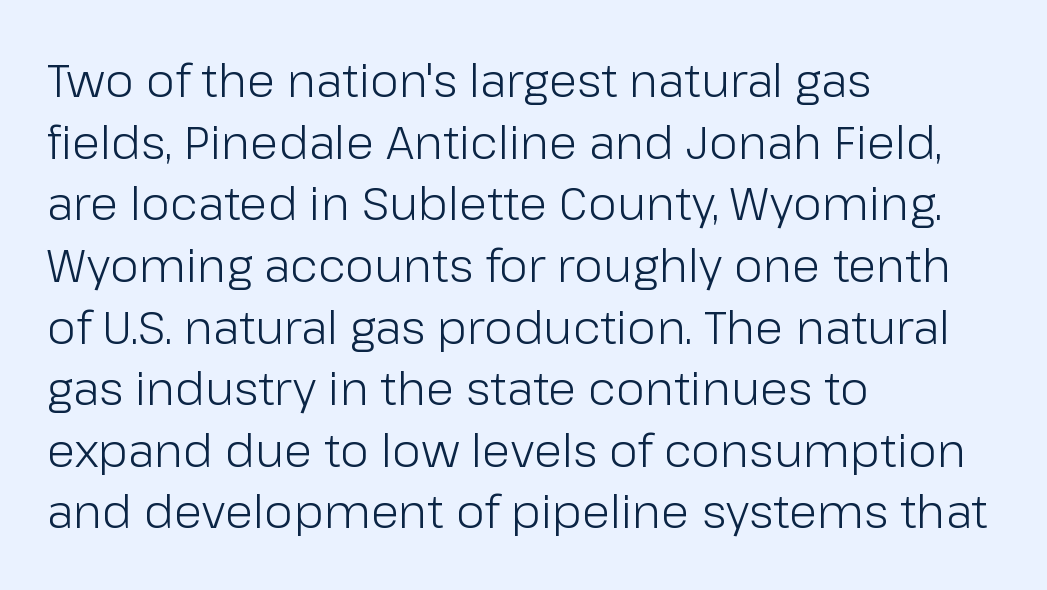
Check under the words: just untouched page. What's the leading like? Ordinary, nothing unusual. Weight class: somewhere from thin through regular. Line starts are locked; line ends wander. The lettering holds an erect, upright posture throughout. The gaps between neighbouring characters are ordinary and unremarkable.
